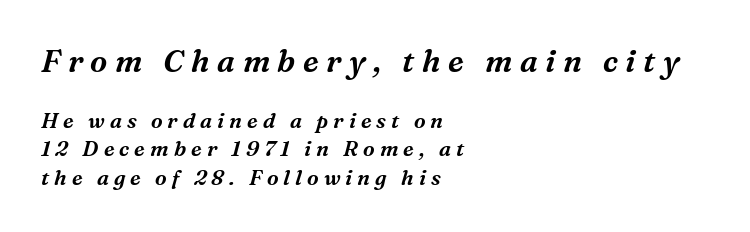
The image shows 31 px serif type, italic (leaning right); set left-aligned, normal line spacing (1.34x), unusually wide letter spacing (+0.24 em), not underlined; the first (top) block is 1.48x larger; medium stroke contrast and a medium x-height.
